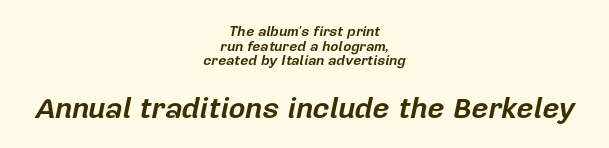
The image shows 29 px bold type, italic (leaning right); set centered, tight line spacing (1.04x), normal letter spacing, not underlined; the second (bottom) block is 2.07x larger; low stroke contrast and a medium x-height.
